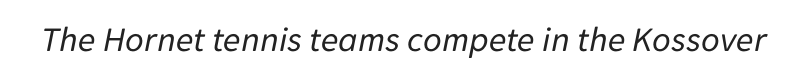
Q: Is the text bold? A: No.
Q: Is the text italic (slanted)? A: Yes, it leans right by about 11 degrees.
Q: Is the text underlined? A: No.
Q: Is the spacing between letters normal or unusually wide? A: Normal.
Q: Width (condensed, normal, or wide)? A: Normal.
Q: Stroke contrast? A: Low.
Q: x-height? A: Medium.
Q: Monospaced? A: No.
